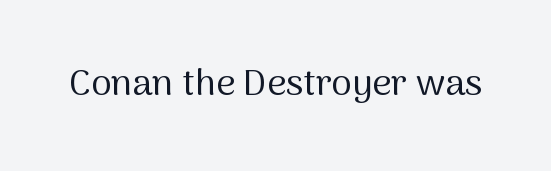
The image shows 37 px regular-weight sans-serif type, upright; set normal letter spacing, not underlined; medium stroke contrast and a medium x-height.
